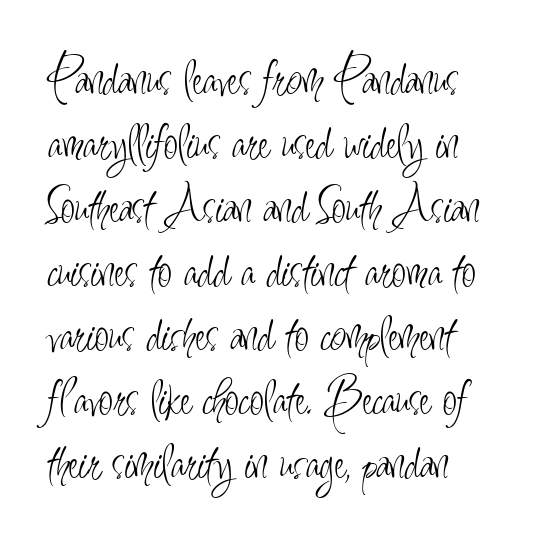
{"serif": "no", "bold": "no", "weight": "light", "width": "condensed", "stroke_contrast": "low", "x_height": "small", "monospaced": "no", "underline": "no", "line_spacing_ratio": 1.23, "letter_spacing": "normal", "letter_spacing_em": 0.0, "glyph_px": 52}
